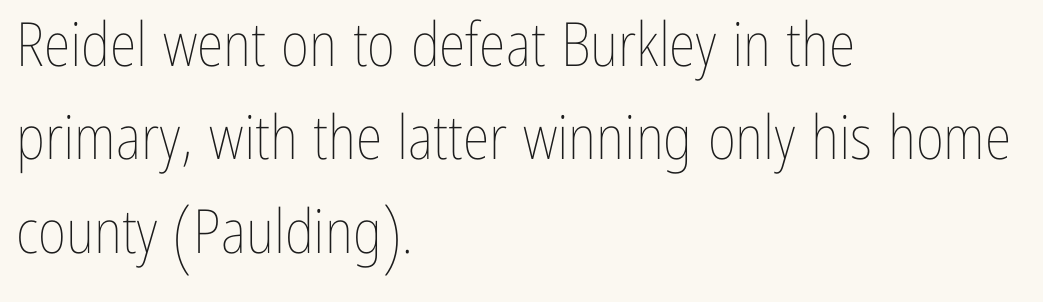
The image shows 61 px thin, condensed type, upright; set left-aligned, normal line spacing (1.53x), normal letter spacing, not underlined; low stroke contrast and a medium x-height.
